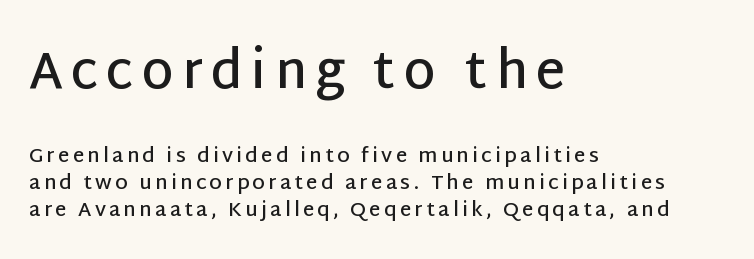
A classic flush-left, rag-right setting is used for this passage. Is there much room between lines? A standard amount, neither cramped nor airy. Think of a printed novel: that variable character pitch is what you see here. Check the space under the baseline: it is left empty. Compare the two chunks: the upper has the greater cap height.
